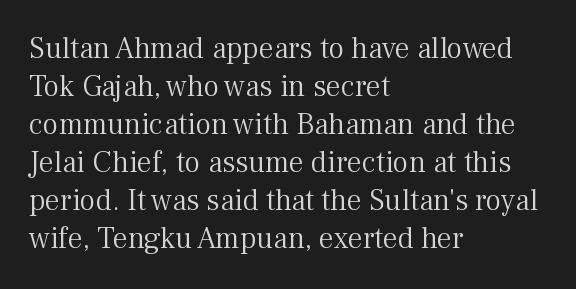
Q: Is the text bold? A: No.
Q: Is the text italic (slanted)? A: No, it is upright.
Q: Is the typeface a serif or a sans-serif typeface? A: Serif.
Q: Is the text underlined? A: No.
Q: How is the paragraph aligned? A: Left-aligned.
Q: Is the spacing between letters normal or unusually wide? A: Normal.
Q: Is the spacing between lines tight, normal or loose? A: Normal.
Q: Width (condensed, normal, or wide)? A: Normal.
Q: Stroke contrast? A: Medium.
Q: x-height? A: Medium.
Q: Monospaced? A: No.
